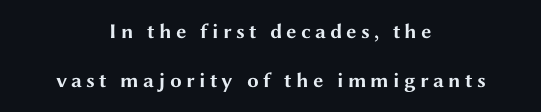
The image shows 21 px bold type, upright; set centered, loose line spacing (2.33x), unusually wide letter spacing (+0.2 em), not underlined.
